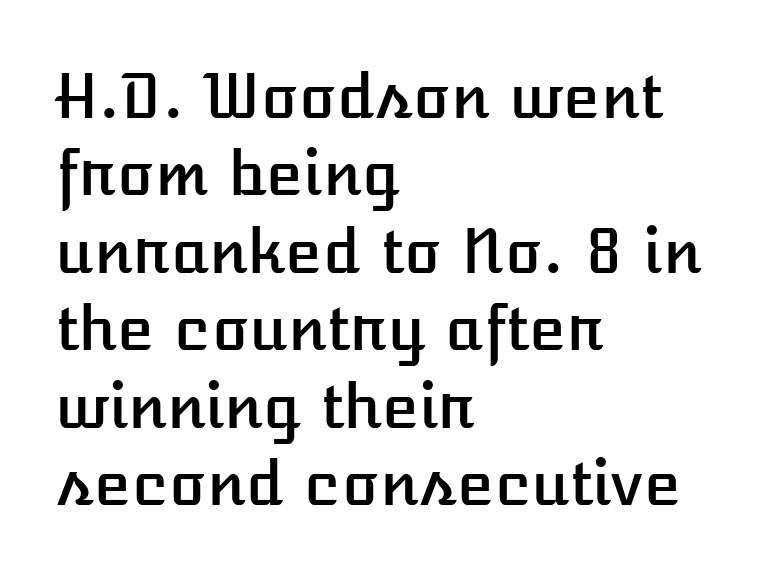
Think of a printed novel: that variable character pitch is what you see here. The strip under each line holds only bare page. Compared with a centered layout, this one pins lines to the left instead. Tall strokes in this sample are plumb rather than angled. The line texture is even and compact thanks to regular tracking.
